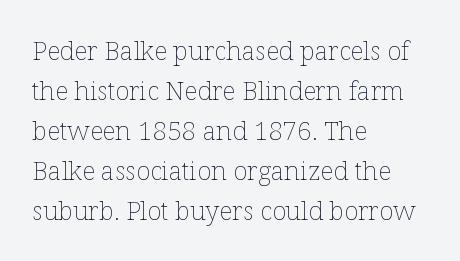
The image shows 26 px text type, upright; set left-aligned, normal line spacing (1.54x), normal letter spacing, not underlined.
